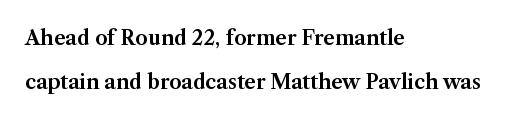
The image shows 20 px text type, upright; set left-aligned, loose line spacing (2.22x), normal letter spacing, not underlined.
